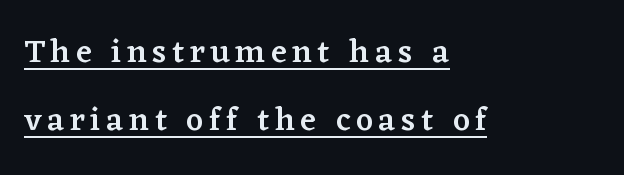
The image shows 33 px semibold serif type, upright; set left-aligned, loose line spacing (2.05x), underlined; low stroke contrast and a medium x-height.
